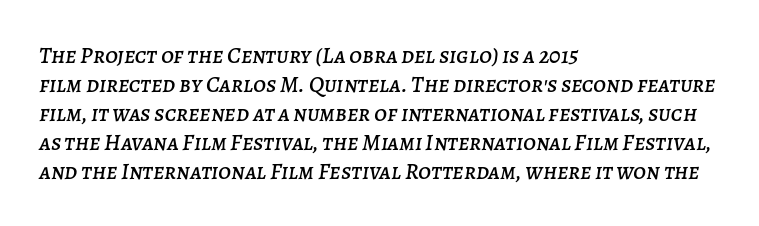
Q: Is the text italic (slanted)? A: Yes, it leans right by about 7 degrees.
Q: Is the text underlined? A: No.
Q: How is the paragraph aligned? A: Left-aligned.
Q: Is the spacing between letters normal or unusually wide? A: Normal.
Q: Is the spacing between lines tight, normal or loose? A: Normal.
